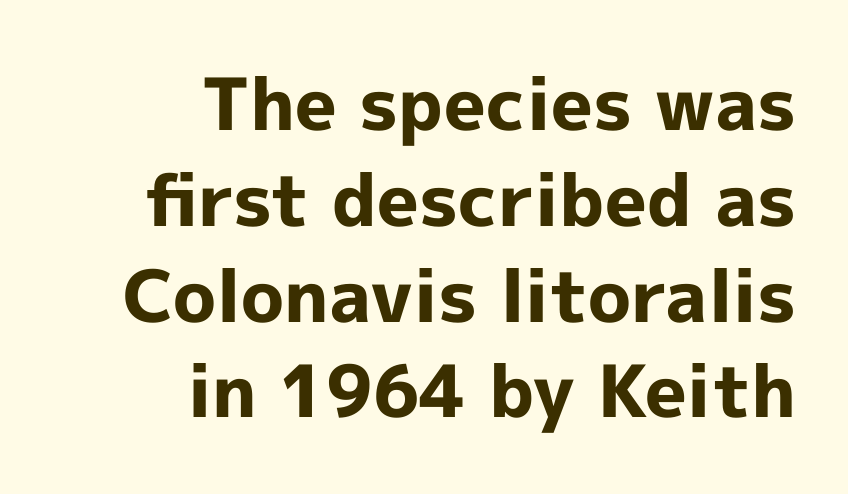
Compared with typical body copy, the letter spacing here is the same. Does the type have serifs? No, each stem ends abruptly. A typesetter would call this proportional, since set widths differ per character. The axis of the letterforms is exactly vertical. Each glyph is drawn with heavy, bold strokes.
